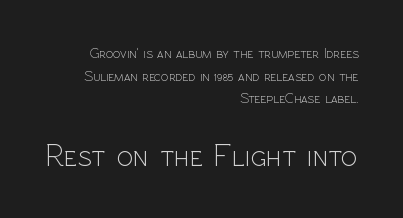
Each word holds together tightly as a unit, with standard inter-letter gaps. Any mark beneath the type? The region is blank. These lines are composed in type without serifs. Line spacing here is normal.
